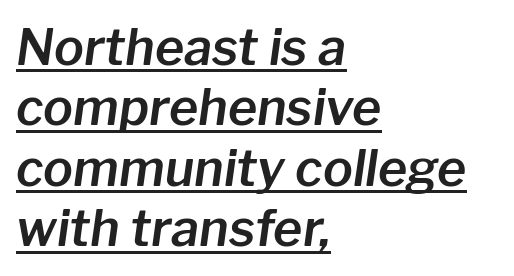
The image shows 50 px text type, italic (leaning right); set left-aligned, line spacing 1.21x, normal letter spacing, underlined; low stroke contrast and a medium x-height.
